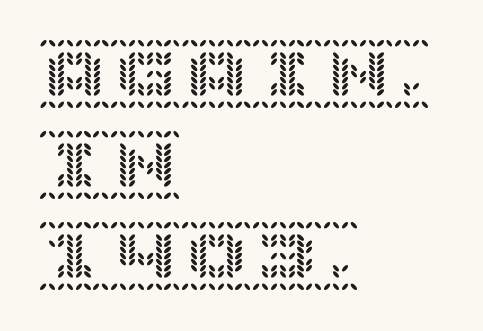
The image shows 71 px text type, upright; set left-aligned, normal line spacing (1.28x), normal letter spacing, not underlined; a large x-height.
